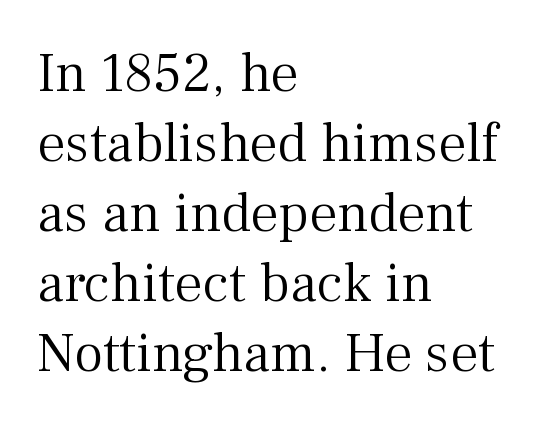
{"serif": "yes", "italic": "no", "bold": "no", "weight": "light", "width": "normal", "stroke_contrast": "medium", "x_height": "medium", "monospaced": "no", "underline": "no", "align": "left", "line_spacing": "normal", "line_spacing_ratio": 1.25, "letter_spacing": "normal", "letter_spacing_em": 0.0, "glyph_px": 56}
